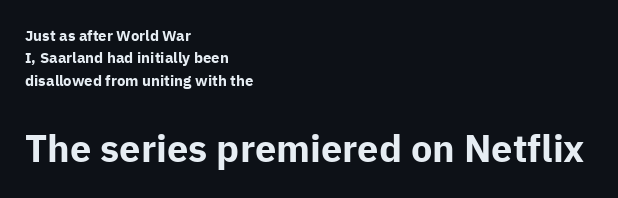
The image shows 38 px bold sans-serif type, upright; set left-aligned, normal line spacing (1.5x), normal letter spacing, not underlined; the second (bottom) block is 2.53x larger; low stroke contrast and a medium x-height.
